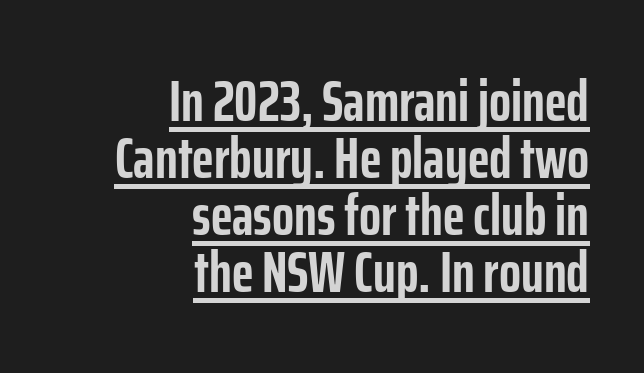
The image shows 58 px semibold, condensed sans-serif type, upright; set right-aligned, tight line spacing (0.98x), normal letter spacing, underlined; low stroke contrast and a medium x-height.
